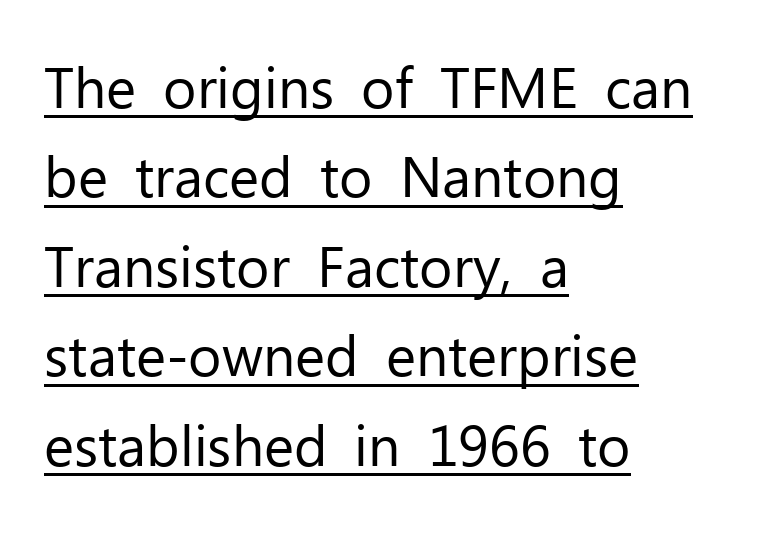
All the whitespace from short lines collects on the right. The rendering uses the underline text-decoration. Each letter keeps its own natural width here, so spacing adapts to shape. Notice how descenders clear the ascenders below comfortably — that's standard leading. Characters remain perfectly vertical along every line.
